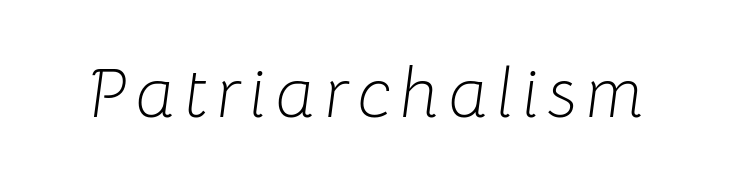
Q: Is the text bold? A: No.
Q: Is the text italic (slanted)? A: Yes, it leans right by about 8 degrees.
Q: Is the text underlined? A: No.
Q: Width (condensed, normal, or wide)? A: Normal.
Q: Stroke contrast? A: Low.
Q: x-height? A: Medium.
Q: Monospaced? A: No.
